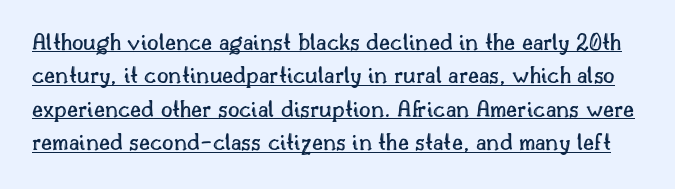
Successive baselines arrive at the customary interval. The letters sit at their default tracking, neither squeezed nor spread. Ordinary non-slanted type is in use. In designer terms, the underline attribute is active on this setting.
